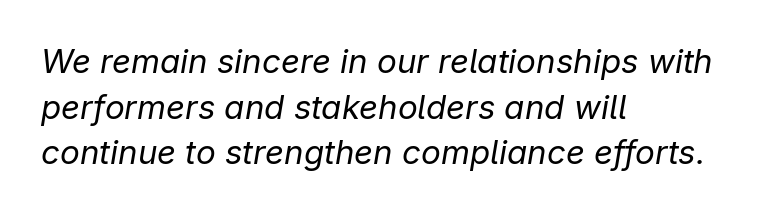
{"italic": "yes", "lean": "right", "slant_degrees": 9, "bold": "no", "weight": "regular", "width": "normal", "stroke_contrast": "low", "x_height": "medium", "monospaced": "no", "underline": "no", "align": "left", "line_spacing": "normal", "line_spacing_ratio": 1.38, "letter_spacing": "normal", "letter_spacing_em": 0.0, "glyph_px": 33}
